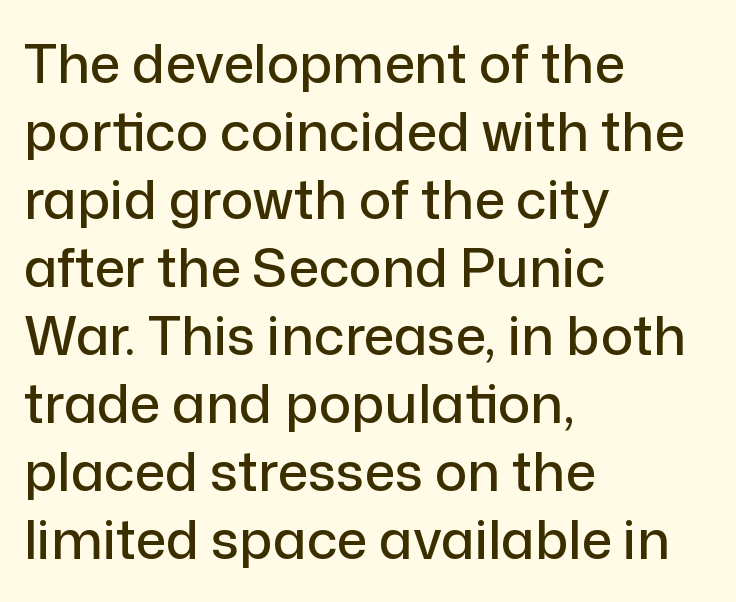
Q: Is the text italic (slanted)? A: No, it is upright.
Q: Is the typeface a serif or a sans-serif typeface? A: Sans-serif.
Q: Is the text underlined? A: No.
Q: How is the paragraph aligned? A: Left-aligned.
Q: Is the spacing between letters normal or unusually wide? A: Normal.
Q: Is the spacing between lines tight, normal or loose? A: Normal.
Q: Width (condensed, normal, or wide)? A: Normal.
Q: Stroke contrast? A: Low.
Q: x-height? A: Medium.
Q: Monospaced? A: No.
